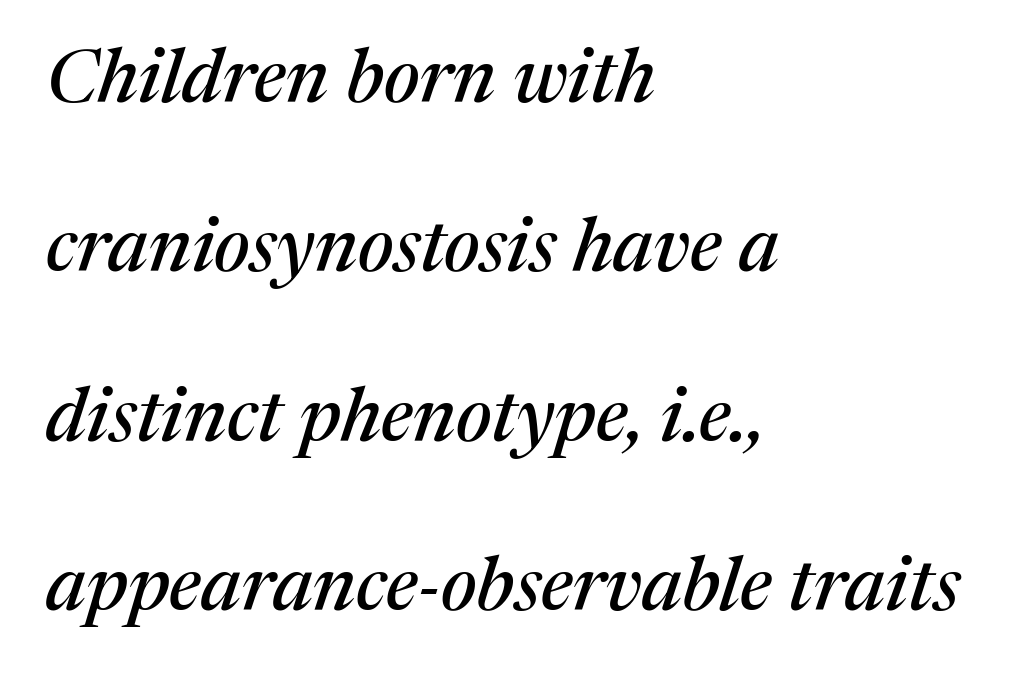
Q: Is the text italic (slanted)? A: Yes, it leans right by about 17 degrees.
Q: Is the typeface a serif or a sans-serif typeface? A: Serif.
Q: Is the text underlined? A: No.
Q: How is the paragraph aligned? A: Left-aligned.
Q: Is the spacing between letters normal or unusually wide? A: Normal.
Q: Is the spacing between lines tight, normal or loose? A: Loose.
Q: Width (condensed, normal, or wide)? A: Normal.
Q: Stroke contrast? A: Medium.
Q: x-height? A: Medium.
Q: Monospaced? A: No.
